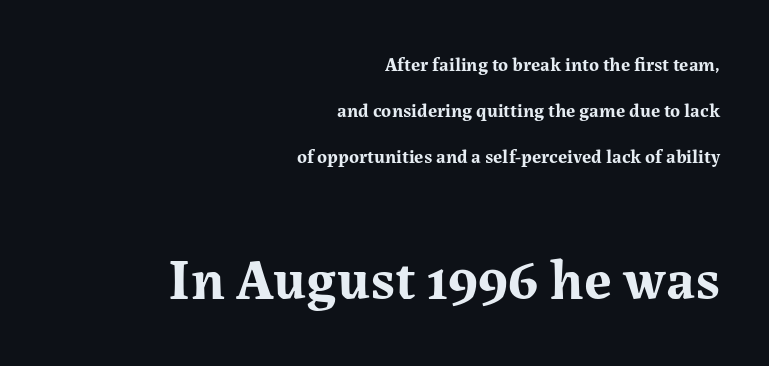
This is serif lettering, the kind often seen in printed books. Casual observation: everything's shoved over to the right. Successive baselines arrive slowly, with a big drop between each. Has an underline been added? It has not. Honestly, the letter spacing is just normal — you wouldn't notice it. Nope, not italic — everything's standing straight.
